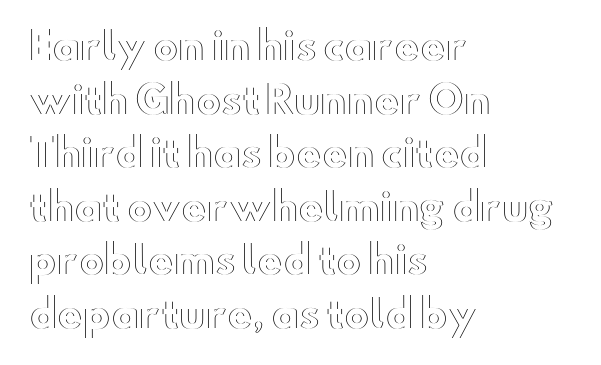
Q: Is the text italic (slanted)? A: No, it is upright.
Q: Is the text underlined? A: No.
Q: How is the paragraph aligned? A: Left-aligned.
Q: Is the spacing between letters normal or unusually wide? A: Normal.
Q: Is the spacing between lines tight, normal or loose? A: Normal.
Q: Width (condensed, normal, or wide)? A: Wide.
Q: x-height? A: Small.
Q: Monospaced? A: No.
